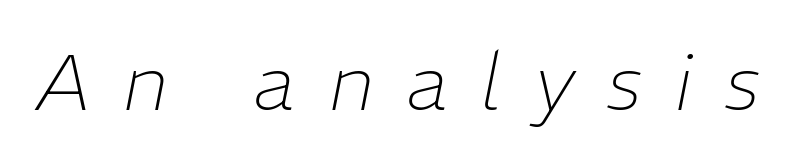
The image shows 79 px thin type, italic (leaning right); set unusually wide letter spacing (+0.42 em), not underlined; low stroke contrast and a medium x-height.
